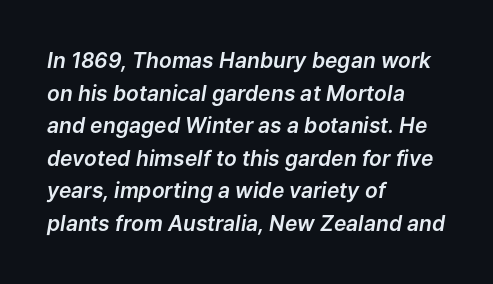
The passage shown stacks its lines at a standard gap. Does the lettering tilt? It does — this is italic. The passage shown is not underscored anywhere. You could call the tracking neutral — neither tight nor loose. Leftover space on each line is placed entirely after the last word.
